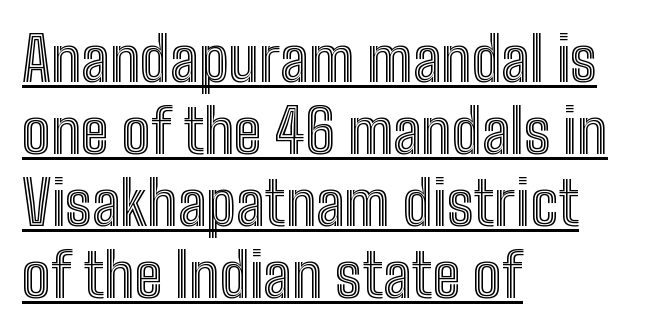
Is the block centered? No — it sits flush against the left margin. Each letter keeps its own natural width here, so spacing adapts to shape. Letter spacing: default. Upright lettering throughout. You can see a thin bar hugging the bottom of the glyphs.
